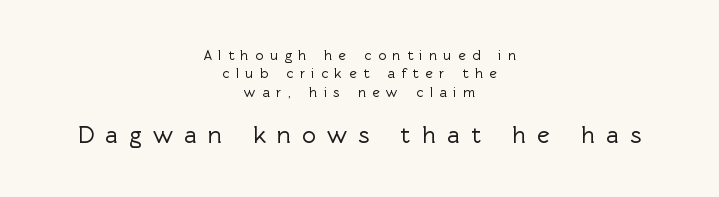
Q: Is the text italic (slanted)? A: No, it is upright.
Q: Is the text underlined? A: No.
Q: How is the paragraph aligned? A: Centered.
Q: Is the spacing between letters normal or unusually wide? A: Unusually wide.
Q: Is the spacing between lines tight, normal or loose? A: Normal.
Q: Which block of text is set in a larger size, the first (top) or the second (bottom)? A: The second (bottom) one.
